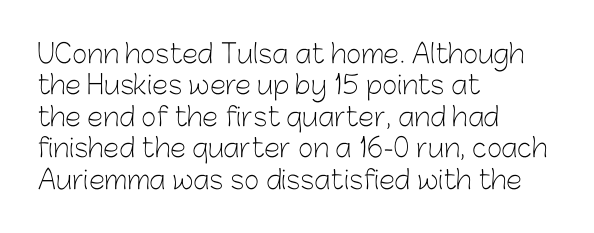
Q: Is the text bold? A: No.
Q: Is the text italic (slanted)? A: No, it is upright.
Q: Is the text underlined? A: No.
Q: How is the paragraph aligned? A: Left-aligned.
Q: Is the spacing between letters normal or unusually wide? A: Normal.
